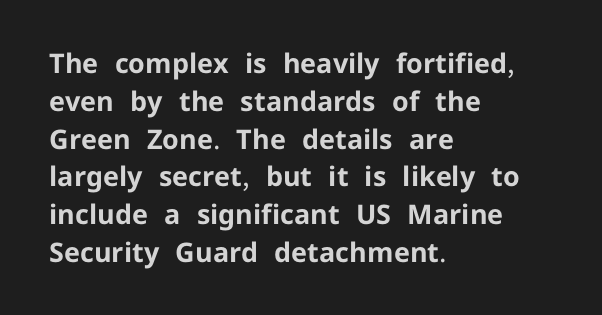
Q: Is the text bold? A: Yes.
Q: Is the text italic (slanted)? A: No, it is upright.
Q: Is the text underlined? A: No.
Q: How is the paragraph aligned? A: Left-aligned.
Q: Is the spacing between letters normal or unusually wide? A: Normal.
Q: Is the spacing between lines tight, normal or loose? A: Normal.
